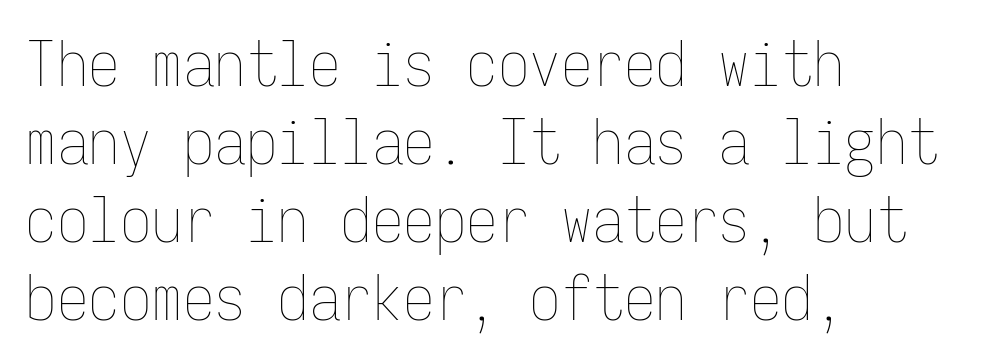
Q: Is the text bold? A: No.
Q: Is the text italic (slanted)? A: No, it is upright.
Q: Is the text underlined? A: No.
Q: How is the paragraph aligned? A: Left-aligned.
Q: Is the spacing between letters normal or unusually wide? A: Normal.
Q: Width (condensed, normal, or wide)? A: Condensed.
Q: Stroke contrast? A: Low.
Q: x-height? A: Medium.
Q: Monospaced? A: Yes.
